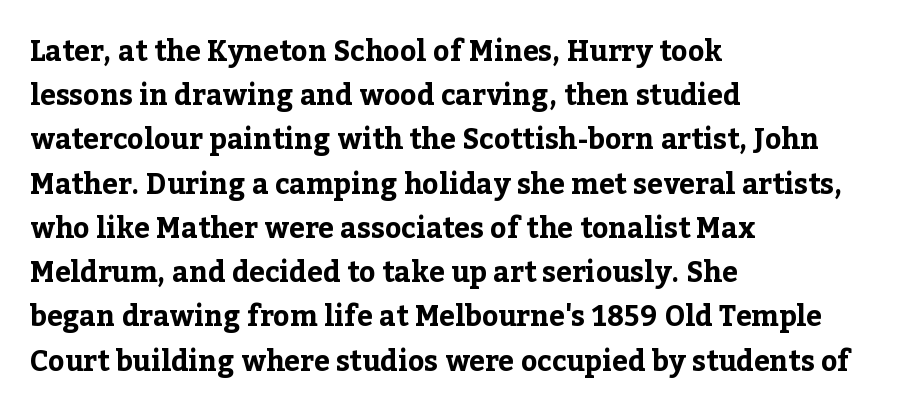
{"serif": "yes", "italic": "no", "bold": "yes", "weight": "bold", "width": "normal", "stroke_contrast": "low", "x_height": "medium", "monospaced": "no", "underline": "no", "align": "left", "line_spacing": "normal", "line_spacing_ratio": 1.58, "letter_spacing": "normal", "letter_spacing_em": 0.0, "glyph_px": 28}
